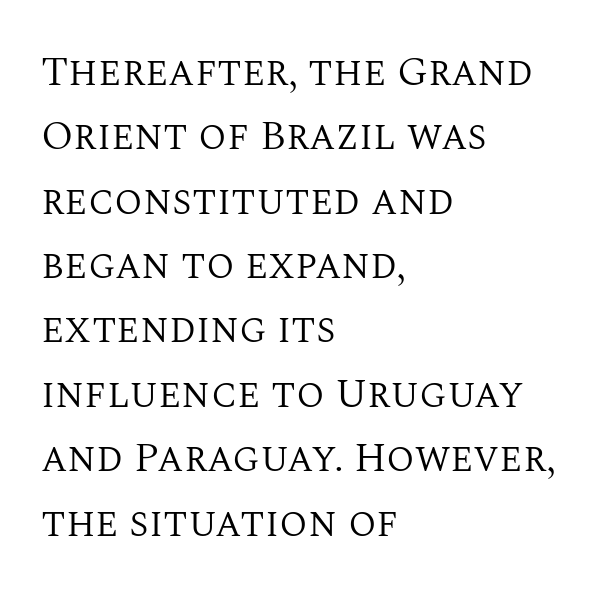
The cut favours lightness, reaching ordinary text weight at its darkest. This sample is left-justified, so line endings fall wherever the words run out. Descenders are the only things crossing below the line. One glance says typical: line gaps are just what's usual.
